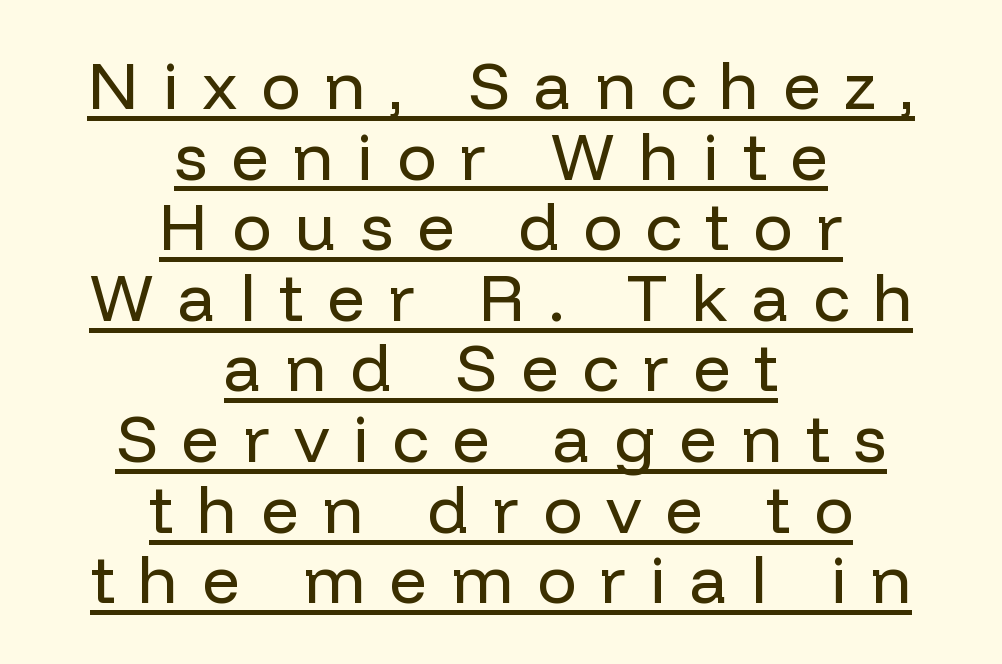
{"serif": "no", "italic": "no", "bold": "no", "weight": "regular", "width": "normal", "stroke_contrast": "low", "x_height": "medium", "monospaced": "no", "underline": "yes", "align": "center", "line_spacing": "tight", "line_spacing_ratio": 1.07, "letter_spacing": "wide", "letter_spacing_em": 0.36, "glyph_px": 66}
